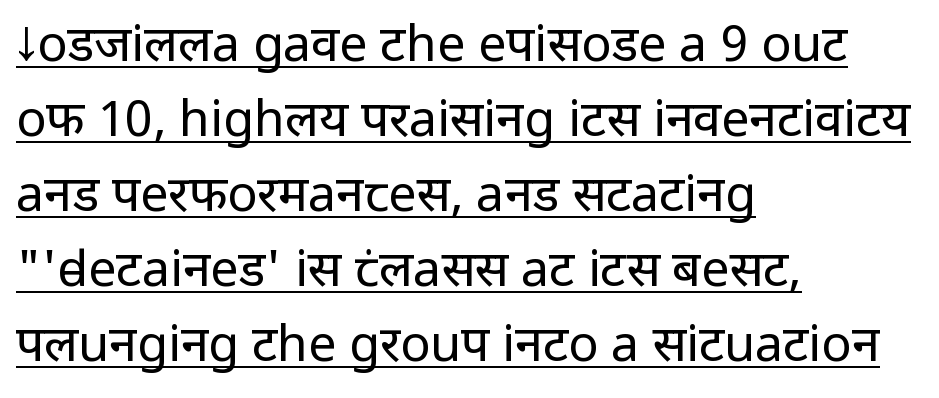
The image shows 50 px regular-weight sans-serif type, upright; set left-aligned, normal line spacing (1.5x), normal letter spacing, underlined; low stroke contrast and a medium x-height.
